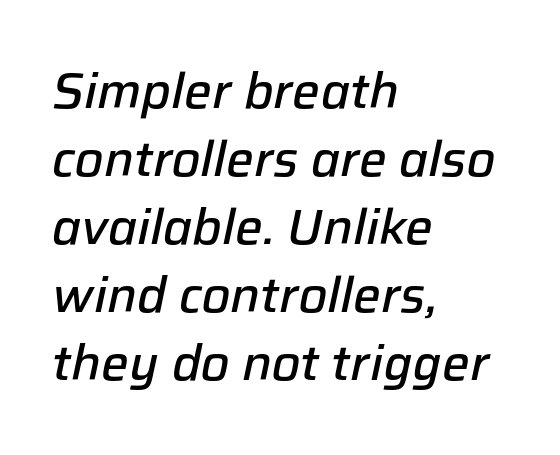
Q: Is the text bold? A: Semi-bold.
Q: Is the text italic (slanted)? A: Yes, it leans right by about 12 degrees.
Q: Is the text underlined? A: No.
Q: How is the paragraph aligned? A: Left-aligned.
Q: Is the spacing between letters normal or unusually wide? A: Normal.
Q: Is the spacing between lines tight, normal or loose? A: Normal.
Q: Width (condensed, normal, or wide)? A: Normal.
Q: Stroke contrast? A: Low.
Q: x-height? A: Medium.
Q: Monospaced? A: No.
